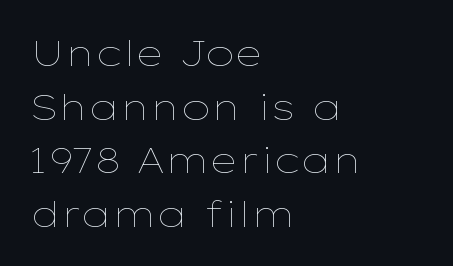
Q: Is the text bold? A: No.
Q: Is the text italic (slanted)? A: No, it is upright.
Q: Is the text underlined? A: No.
Q: How is the paragraph aligned? A: Left-aligned.
Q: Is the spacing between letters normal or unusually wide? A: Normal.
Q: Is the spacing between lines tight, normal or loose? A: Normal.
Q: Width (condensed, normal, or wide)? A: Wide.
Q: Stroke contrast? A: Low.
Q: x-height? A: Medium.
Q: Monospaced? A: No.
